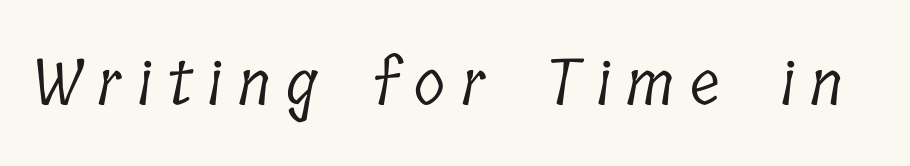
Q: Is the text bold? A: No.
Q: Is the typeface a serif or a sans-serif typeface? A: Serif.
Q: Is the text underlined? A: No.
Q: Is the spacing between letters normal or unusually wide? A: Unusually wide.
Q: Width (condensed, normal, or wide)? A: Condensed.
Q: Stroke contrast? A: Low.
Q: x-height? A: Medium.
Q: Monospaced? A: No.
